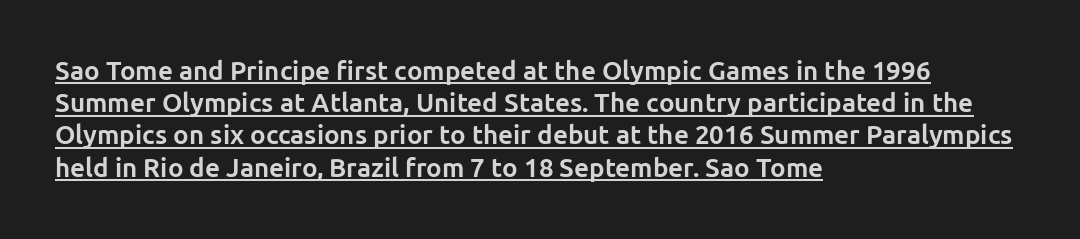
{"italic": "no", "bold": "yes", "underline": "yes", "align": "left", "line_spacing_ratio": 1.24, "letter_spacing": "normal", "letter_spacing_em": 0.0, "glyph_px": 26}
